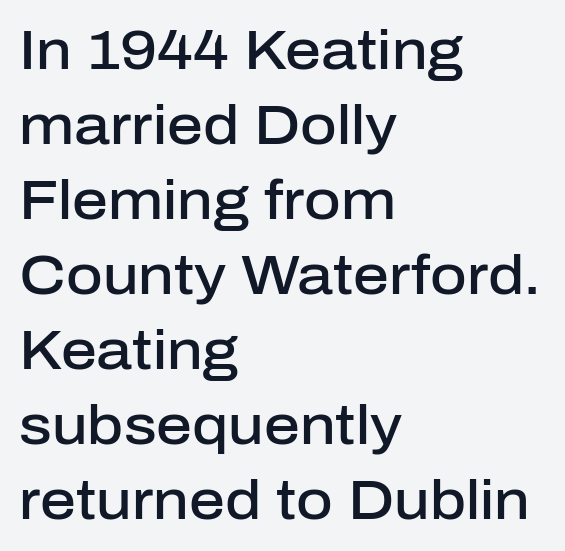
The image shows 56 px semibold sans-serif type, upright; set left-aligned, normal line spacing (1.34x), normal letter spacing, not underlined; low stroke contrast and a medium x-height.
